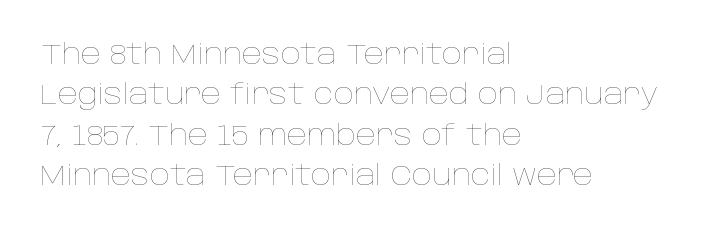
The image shows 28 px thin type, upright; set left-aligned, normal line spacing (1.44x), normal letter spacing, not underlined; low stroke contrast and a large x-height.
